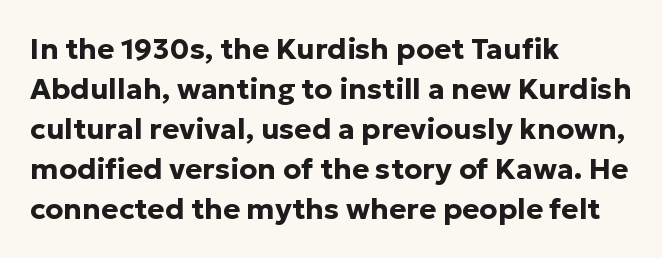
Q: Is the text bold? A: Yes.
Q: Is the text italic (slanted)? A: No, it is upright.
Q: Is the typeface a serif or a sans-serif typeface? A: Sans-serif.
Q: Is the text underlined? A: No.
Q: How is the paragraph aligned? A: Left-aligned.
Q: Is the spacing between letters normal or unusually wide? A: Normal.
Q: Is the spacing between lines tight, normal or loose? A: Normal.
Q: Width (condensed, normal, or wide)? A: Normal.
Q: Stroke contrast? A: Low.
Q: x-height? A: Medium.
Q: Monospaced? A: No.
